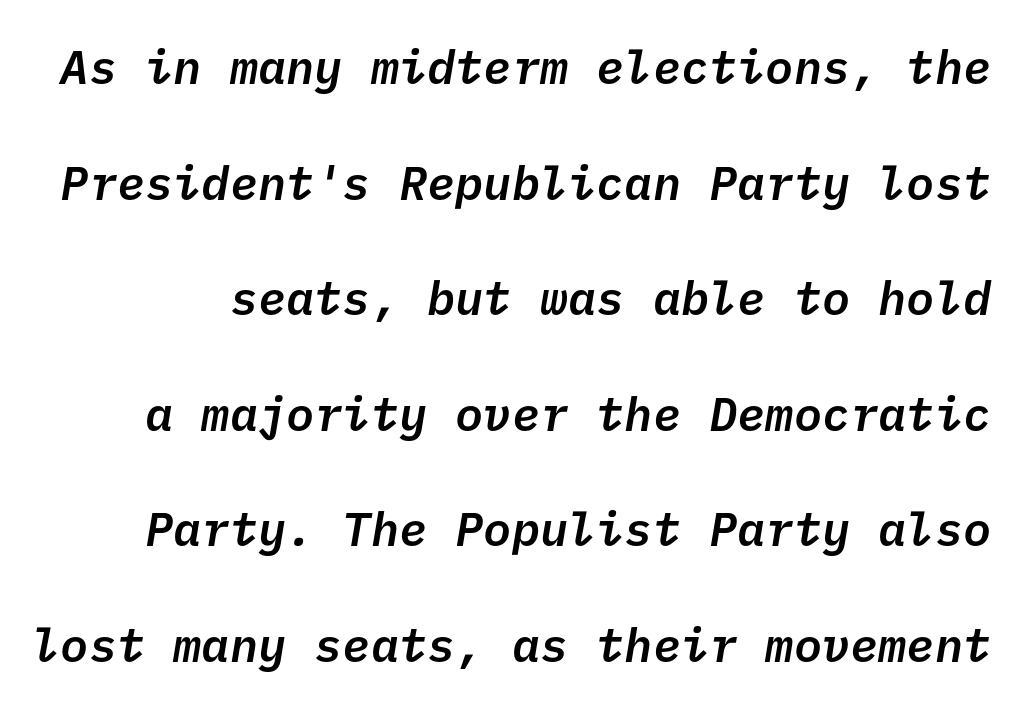
Q: Is the text bold? A: Semi-bold.
Q: Is the typeface a serif or a sans-serif typeface? A: Sans-serif.
Q: Is the text underlined? A: No.
Q: Is the spacing between letters normal or unusually wide? A: Normal.
Q: Is the spacing between lines tight, normal or loose? A: Loose.
Q: Width (condensed, normal, or wide)? A: Normal.
Q: Stroke contrast? A: Low.
Q: x-height? A: Medium.
